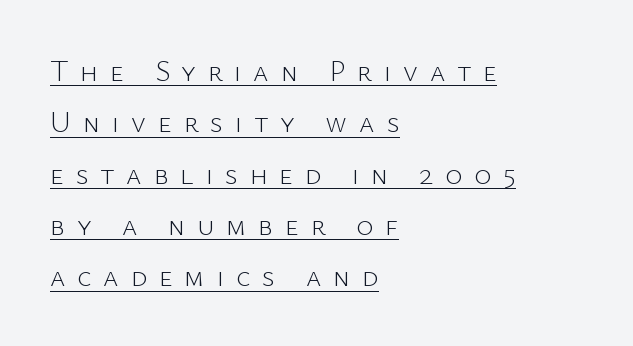
Q: Is the text bold? A: No.
Q: Is the text italic (slanted)? A: No, it is upright.
Q: Is the typeface a serif or a sans-serif typeface? A: Sans-serif.
Q: Is the text underlined? A: Yes.
Q: How is the paragraph aligned? A: Left-aligned.
Q: Is the spacing between letters normal or unusually wide? A: Unusually wide.
Q: Width (condensed, normal, or wide)? A: Normal.
Q: Stroke contrast? A: Low.
Q: x-height? A: Medium.
Q: Monospaced? A: No.
